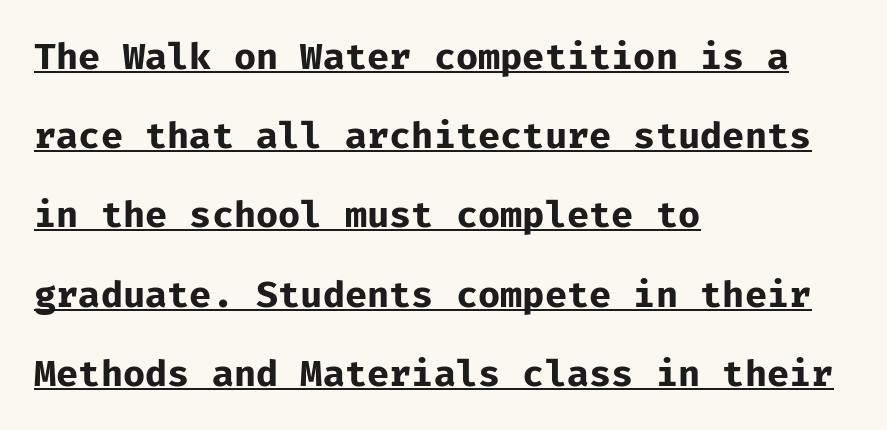
{"serif": "no", "italic": "no", "bold": "yes", "weight": "bold", "width": "normal", "stroke_contrast": "low", "x_height": "medium", "monospaced": "yes", "underline": "yes", "align": "left", "line_spacing": "loose", "line_spacing_ratio": 2.14, "letter_spacing": "normal", "letter_spacing_em": 0.0, "glyph_px": 37}
